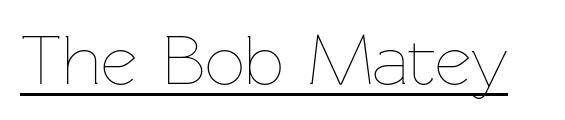
The specimen includes a rule beneath the text block's lines. This reads as an unemphasized weight, regular at the heaviest. Do the characters align in a grid? No, the font is proportional. A roman cut, with each character standing at attention. Honestly, the letter spacing is just normal — you wouldn't notice it.
